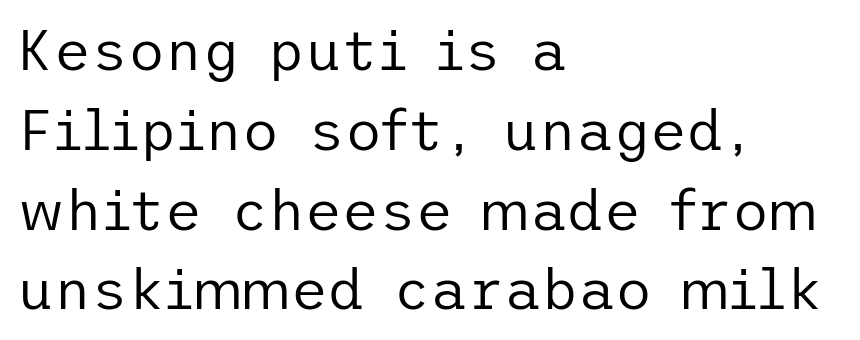
The image shows 57 px regular-weight sans-serif type, upright; set left-aligned, normal line spacing (1.4x), normal letter spacing, not underlined; low stroke contrast and a medium x-height.
